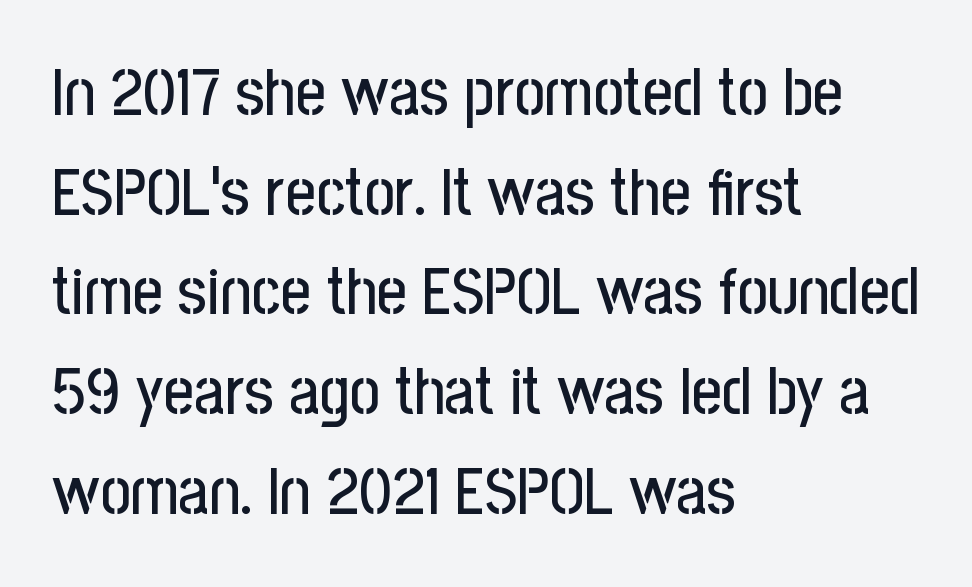
The vertical gap from one line to the next is medium. Think of a printed novel: that variable character pitch is what you see here. Letter spacing: default. The passage shown is typeset with a sans-serif family. Bare-footed words on every line.
